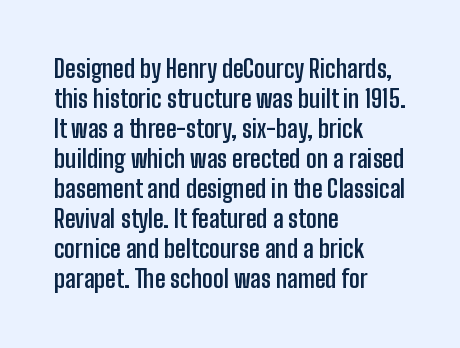
The image shows 24 px bold type, upright; set left-aligned, normal line spacing (1.25x), normal letter spacing, not underlined.
